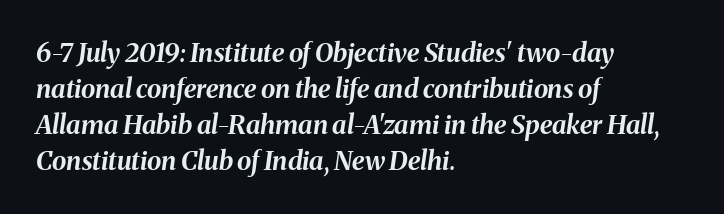
A bare baseline throughout the passage. Regular leading. Each word holds together tightly as a unit, with standard inter-letter gaps. Slanted lettering throughout. Left-aligned paragraph, ragged on the right. The face used here has the dense, thick strokes of a bold.
